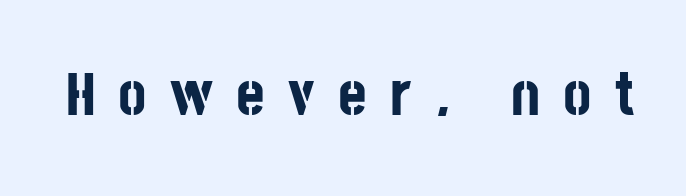
{"serif": "no", "italic": "no", "bold": "yes", "weight": "bold", "width": "condensed", "stroke_contrast": "low", "x_height": "large", "monospaced": "no", "underline": "no", "letter_spacing": "wide", "letter_spacing_em": 0.38, "glyph_px": 61}
